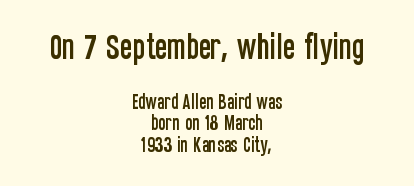
Q: Is the text italic (slanted)? A: No, it is upright.
Q: Is the typeface a serif or a sans-serif typeface? A: Sans-serif.
Q: Is the text underlined? A: No.
Q: How is the paragraph aligned? A: Centered.
Q: Is the spacing between letters normal or unusually wide? A: Normal.
Q: Is the spacing between lines tight, normal or loose? A: Normal.
Q: Which block of text is set in a larger size, the first (top) or the second (bottom)? A: The first (top) one.
Q: Width (condensed, normal, or wide)? A: Condensed.
Q: Stroke contrast? A: Low.
Q: x-height? A: Large.
Q: Monospaced? A: No.
